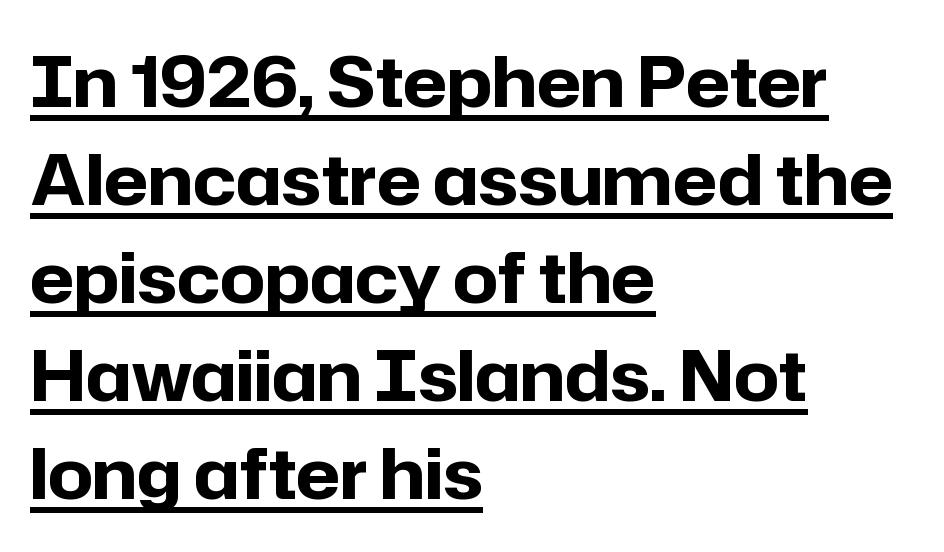
Q: Is the text bold? A: Yes.
Q: Is the text italic (slanted)? A: No, it is upright.
Q: Is the typeface a serif or a sans-serif typeface? A: Sans-serif.
Q: Is the text underlined? A: Yes.
Q: How is the paragraph aligned? A: Left-aligned.
Q: Is the spacing between letters normal or unusually wide? A: Normal.
Q: Is the spacing between lines tight, normal or loose? A: Normal.
Q: Width (condensed, normal, or wide)? A: Normal.
Q: Stroke contrast? A: Low.
Q: x-height? A: Medium.
Q: Monospaced? A: No.
